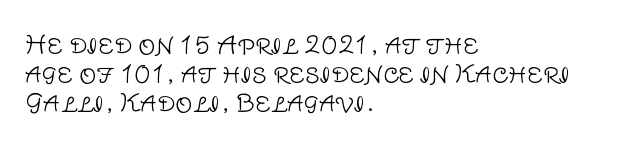
The image shows 24 px text type; set left-aligned, line spacing 1.21x, normal letter spacing, not underlined.
